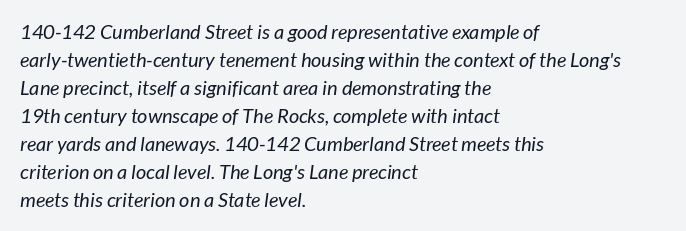
Q: Is the text bold? A: No.
Q: Is the text underlined? A: No.
Q: How is the paragraph aligned? A: Left-aligned.
Q: Is the spacing between letters normal or unusually wide? A: Normal.
Q: Is the spacing between lines tight, normal or loose? A: Normal.
